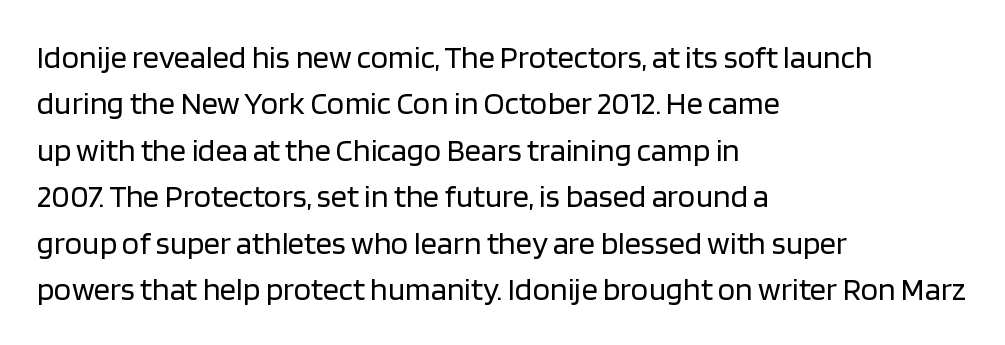
{"serif": "no", "italic": "no", "bold": "no", "weight": "regular", "width": "normal", "stroke_contrast": "low", "x_height": "large", "monospaced": "no", "underline": "no", "align": "left", "line_spacing": "normal", "line_spacing_ratio": 1.45, "letter_spacing": "normal", "letter_spacing_em": 0.0, "glyph_px": 32}
